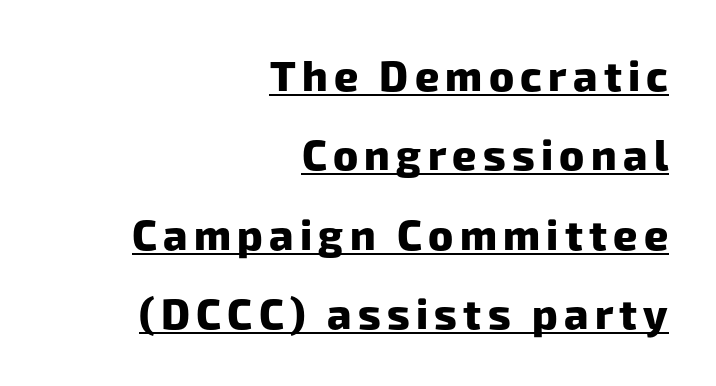
The rendering uses the underline text-decoration. The letters advance in unequal steps, a hallmark of proportional type. Look at the bottom of the vertical strokes: they stop flat, with no serifs. Caption: bold face, heavy strokes. This sample is right-justified, so line beginnings fall wherever the words allow.
